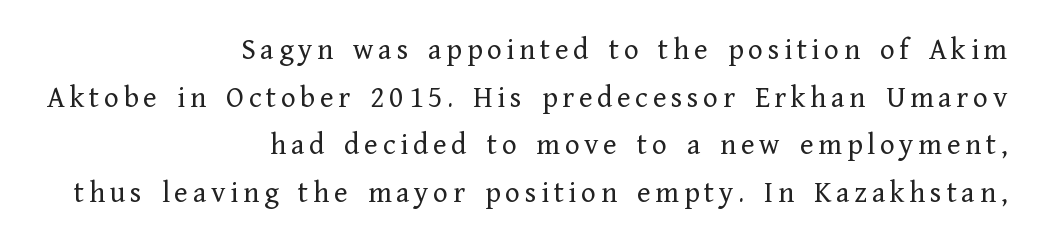
Unlike a clean sans, this face finishes its strokes with serifs. The leading is moderate, giving the passage an even texture. Horizontally, the lines are justified to the trailing edge only. This is not heavy type; no bold has been used.
